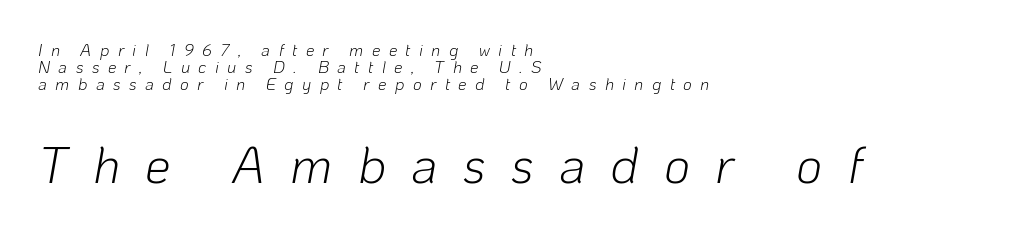
{"italic": "yes", "lean": "right", "slant_degrees": 10, "bold": "no", "weight": "light", "width": "normal", "stroke_contrast": "low", "x_height": "medium", "monospaced": "no", "underline": "no", "align": "left", "line_spacing": "tight", "line_spacing_ratio": 0.99, "letter_spacing": "wide", "letter_spacing_em": 0.49, "larger_block": "second", "size_ratio": 3.0, "glyph_px": 51}
